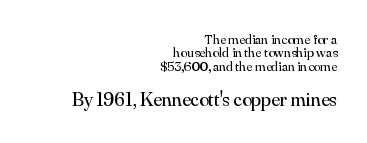
The image shows 20 px text type, upright; set right-aligned, tight line spacing (0.96x), normal letter spacing, not underlined; the second (bottom) block is 1.43x larger.
